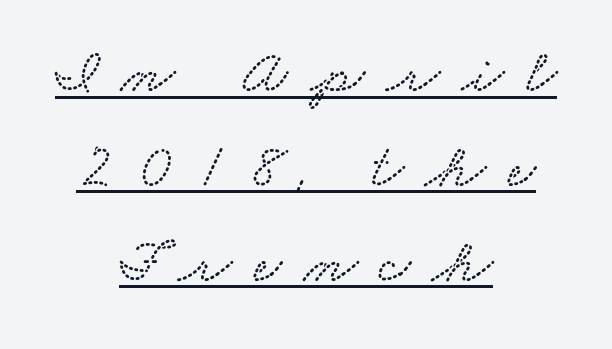
{"width": "wide", "stroke_contrast": "low", "x_height": "small", "monospaced": "no", "underline": "yes", "align": "center", "line_spacing": "normal", "line_spacing_ratio": 1.53, "letter_spacing": "wide", "letter_spacing_em": 0.35, "glyph_px": 62}
